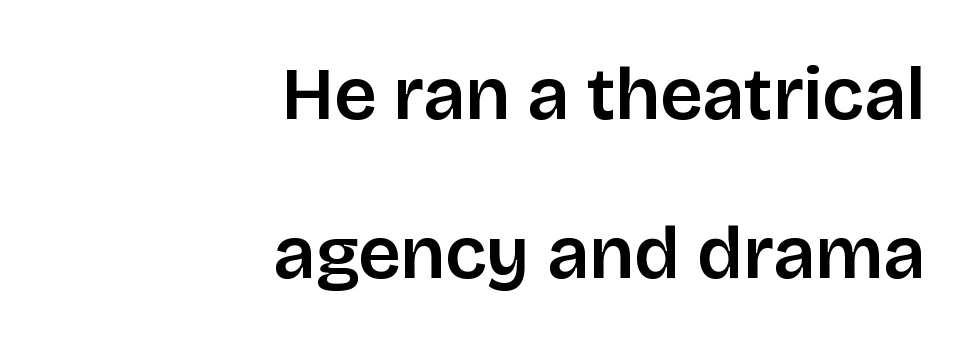
Q: Is the text italic (slanted)? A: No, it is upright.
Q: Is the typeface a serif or a sans-serif typeface? A: Sans-serif.
Q: Is the text underlined? A: No.
Q: How is the paragraph aligned? A: Right-aligned.
Q: Is the spacing between letters normal or unusually wide? A: Normal.
Q: Is the spacing between lines tight, normal or loose? A: Loose.
Q: Width (condensed, normal, or wide)? A: Normal.
Q: Stroke contrast? A: Low.
Q: x-height? A: Large.
Q: Monospaced? A: No.
